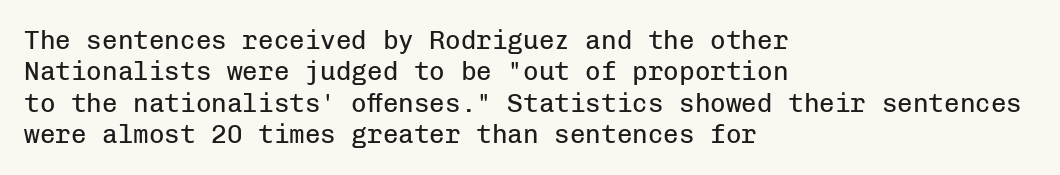
Q: Is the text bold? A: No.
Q: Is the text italic (slanted)? A: No, it is upright.
Q: Is the text underlined? A: No.
Q: How is the paragraph aligned? A: Left-aligned.
Q: Is the spacing between letters normal or unusually wide? A: Normal.
